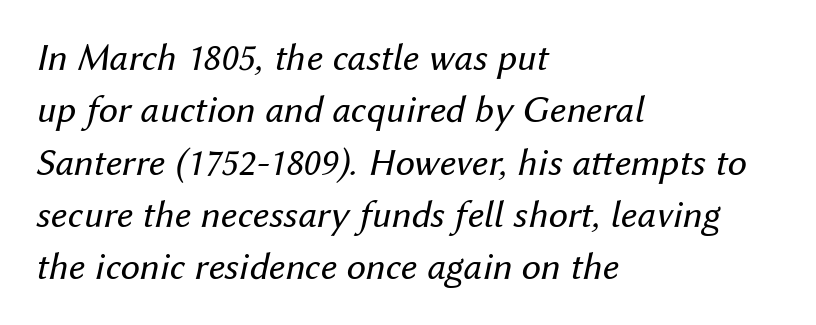
Q: Is the text bold? A: No.
Q: Is the text italic (slanted)? A: Yes, it leans right by about 12 degrees.
Q: Is the text underlined? A: No.
Q: How is the paragraph aligned? A: Left-aligned.
Q: Is the spacing between letters normal or unusually wide? A: Normal.
Q: Is the spacing between lines tight, normal or loose? A: Normal.
Q: Width (condensed, normal, or wide)? A: Normal.
Q: Stroke contrast? A: Medium.
Q: x-height? A: Medium.
Q: Monospaced? A: No.
